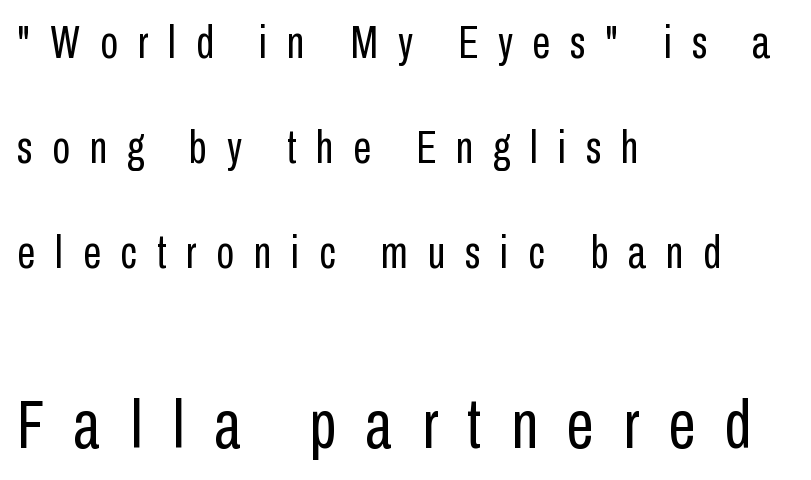
{"serif": "no", "italic": "no", "bold": "no", "weight": "regular", "width": "condensed", "stroke_contrast": "low", "x_height": "medium", "monospaced": "no", "underline": "no", "align": "left", "line_spacing": "loose", "line_spacing_ratio": 2.28, "letter_spacing": "wide", "letter_spacing_em": 0.43, "larger_block": "second", "size_ratio": 1.5, "glyph_px": 69}
